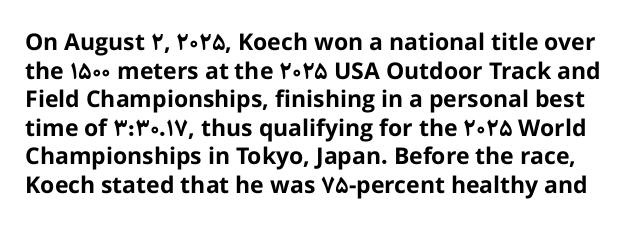
The image shows 23 px bold type, upright; set line spacing 1.24x, normal letter spacing, not underlined.
